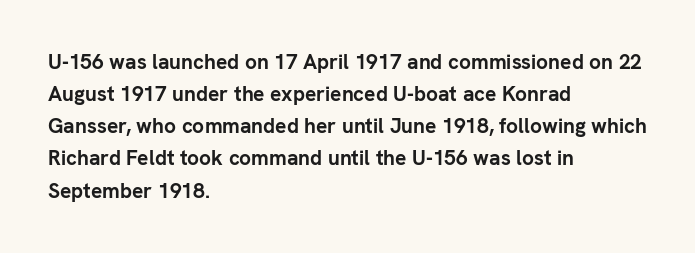
{"italic": "no", "bold": "yes", "underline": "no", "align": "left", "line_spacing": "normal", "line_spacing_ratio": 1.53, "letter_spacing": "normal", "letter_spacing_em": 0.0, "glyph_px": 21}
